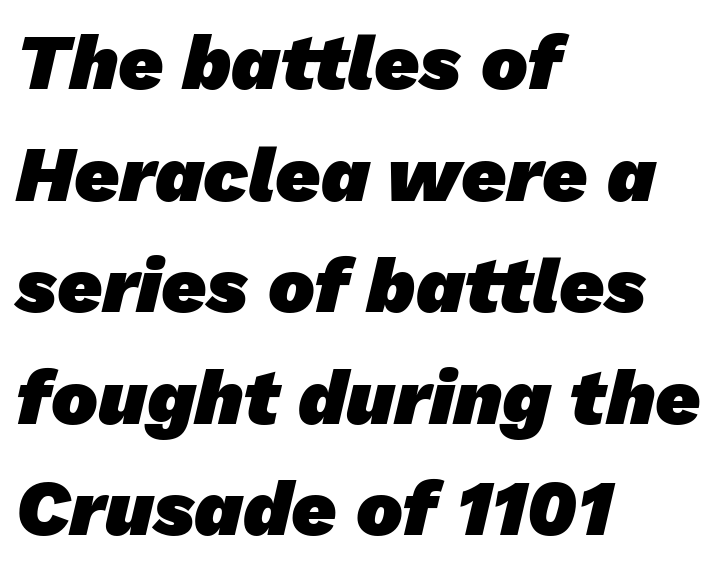
{"serif": "no", "bold": "yes", "weight": "heavy", "width": "normal", "stroke_contrast": "low", "x_height": "medium", "monospaced": "no", "underline": "no", "align": "left", "line_spacing": "normal", "line_spacing_ratio": 1.43, "letter_spacing": "normal", "letter_spacing_em": 0.0, "glyph_px": 78}
